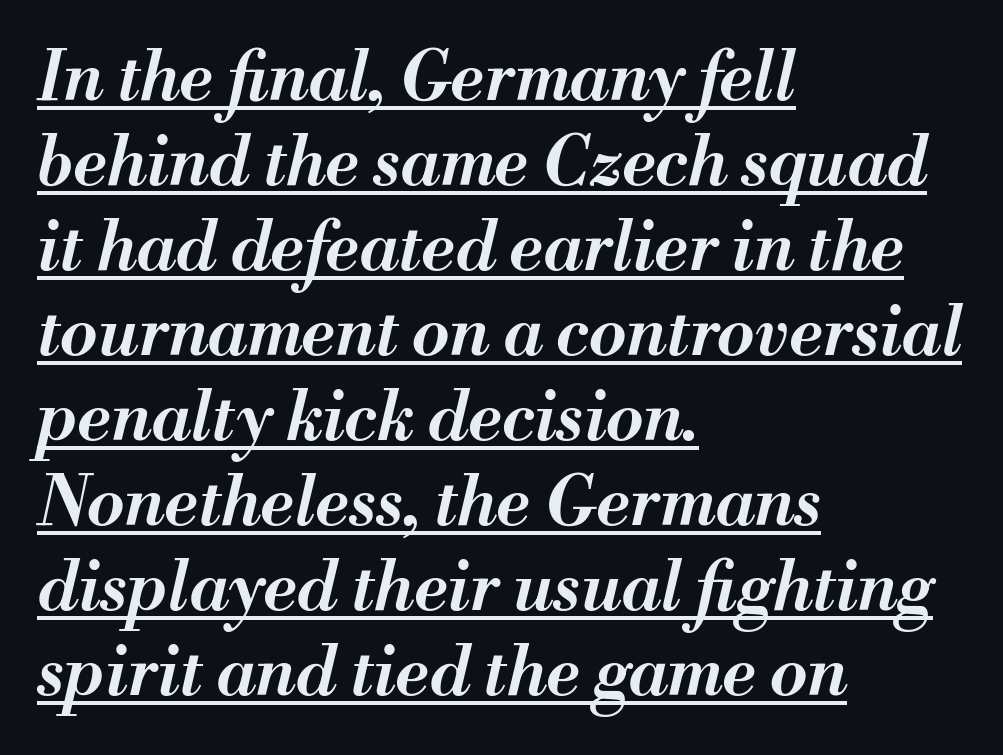
The image shows 68 px semibold type, italic (leaning right); set left-aligned, normal line spacing (1.25x), normal letter spacing, underlined; medium stroke contrast and a small x-height.
